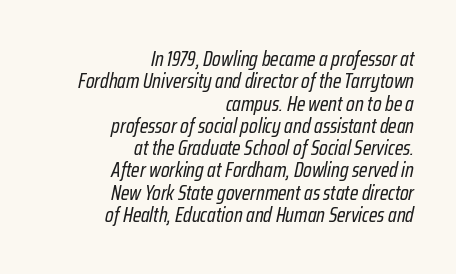
Emphasis-style slanted type is in use. Alignment: flush right. Interline gaps are noticeably narrow in this sample. Honestly, the letter spacing is just normal — you wouldn't notice it. Nothing heavy about these letters — not bold at all. Quick note: underline off.
